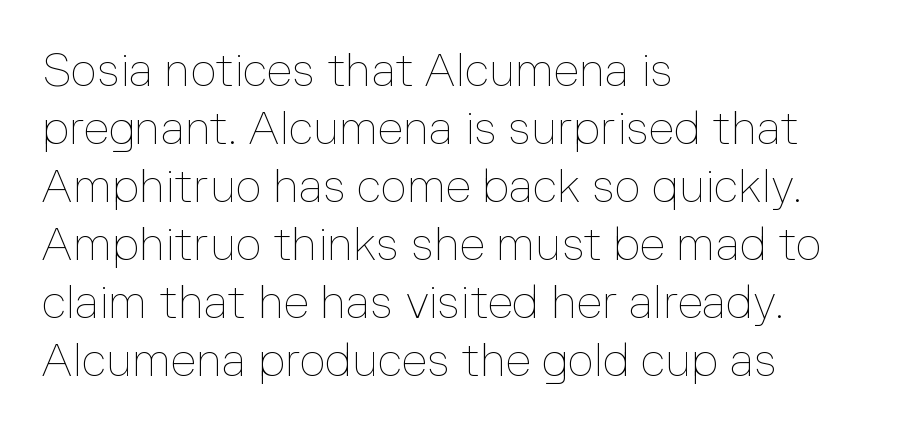
Q: Is the text bold? A: No.
Q: Is the text italic (slanted)? A: No, it is upright.
Q: Is the text underlined? A: No.
Q: How is the paragraph aligned? A: Left-aligned.
Q: Is the spacing between letters normal or unusually wide? A: Normal.
Q: Is the spacing between lines tight, normal or loose? A: Normal.
Q: Width (condensed, normal, or wide)? A: Normal.
Q: Stroke contrast? A: Low.
Q: x-height? A: Medium.
Q: Monospaced? A: No.
